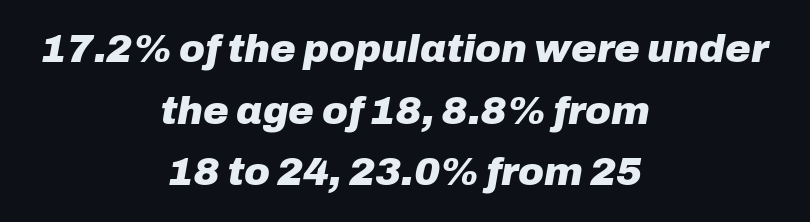
The paragraph has two soft edges and a firm central axis. The rendering applies a slant to the glyphs. Just letters on the line, the space beneath them empty. Character widths vary here, with narrow letters taking less room than wide ones. Quick note: interline space is typical.
